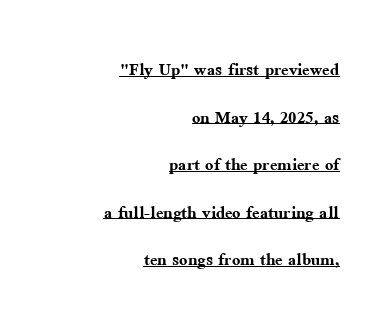
The image shows 22 px bold type, upright; set right-aligned, loose line spacing (2.16x), normal letter spacing, underlined.
